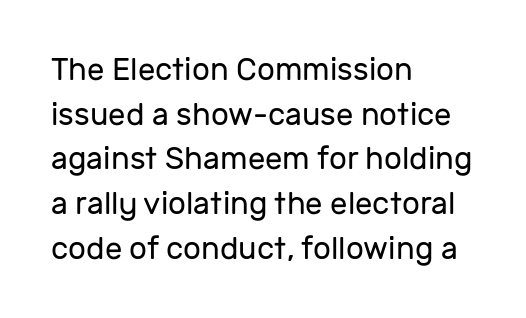
Nobody drew a line under any word here. The face used here is a sans, in the tradition of grotesques and geometrics. Notice how the stems are strictly vertical — no italics here. No extra tracking has been applied to these lines. Whoever set this chose a conventional vertical rhythm.
